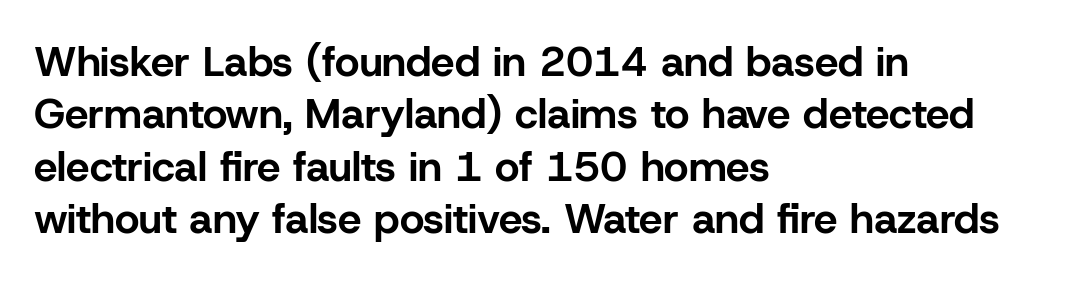
The image shows 42 px bold sans-serif type, upright; set left-aligned, normal line spacing (1.25x), normal letter spacing, not underlined; low stroke contrast and a medium x-height.
